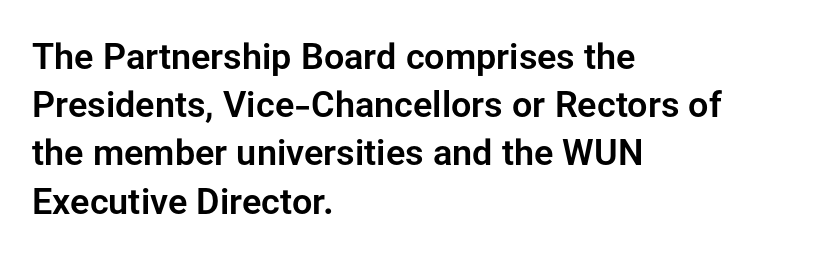
The image shows 36 px sans-serif type, upright; set left-aligned, normal line spacing (1.34x), normal letter spacing, not underlined; low stroke contrast and a medium x-height.
